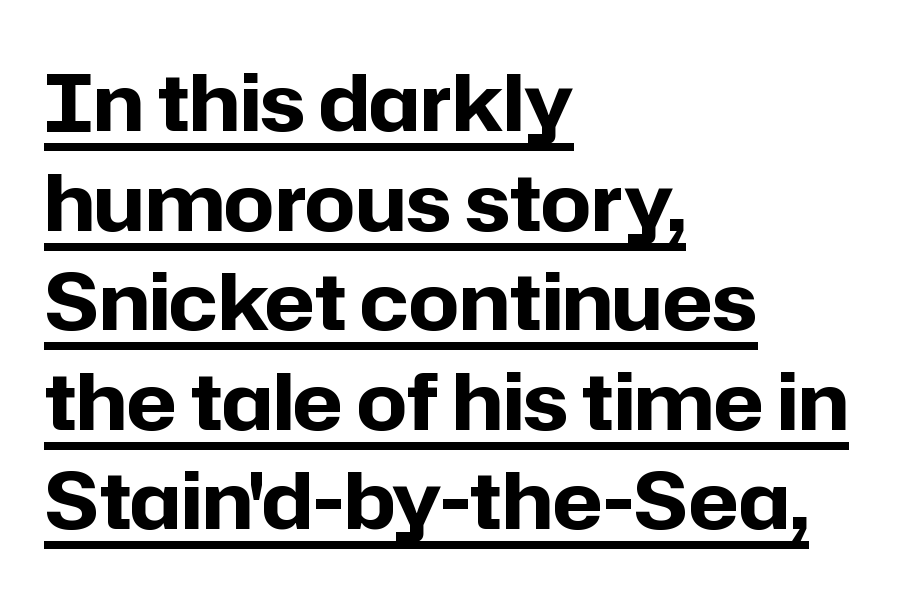
The image shows 79 px bold sans-serif type, upright; set left-aligned, normal line spacing (1.26x), normal letter spacing, underlined; low stroke contrast and a medium x-height.
